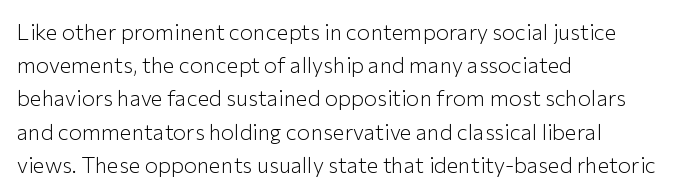
Tall strokes in this sample are plumb rather than angled. Weight: regular or lighter. Tracking value appears to be zero — textbook default spacing. The passage shown stacks its lines at a standard gap. The lines in this sample share a left origin and differ only in where they stop. Anything drawn beneath the words? Only blank space.
